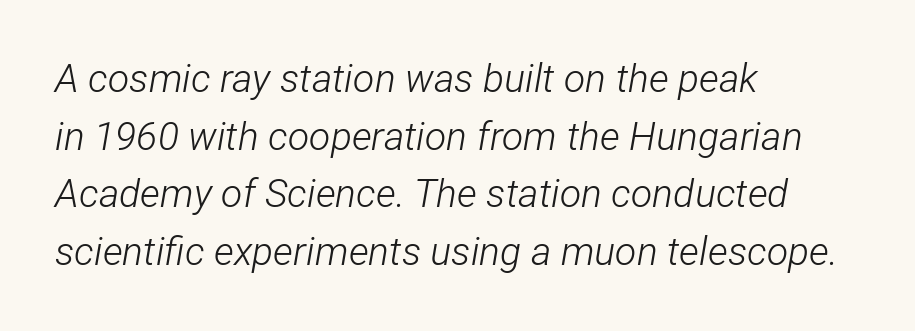
Slanted lettering throughout. Is the type heavy? It reads as light-to-regular instead. If you drew a ruler down the left edge, every line would touch it. Line spacing here is normal. Look at the tracking — it's just the regular setting, nothing added. Has an underline been added? It has not.
